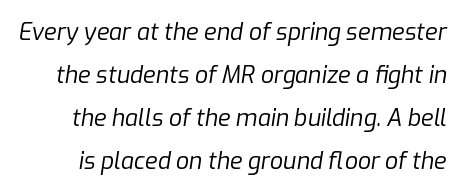
The image shows 23 px text type, italic (leaning right); set line spacing 1.87x, normal letter spacing, not underlined.
